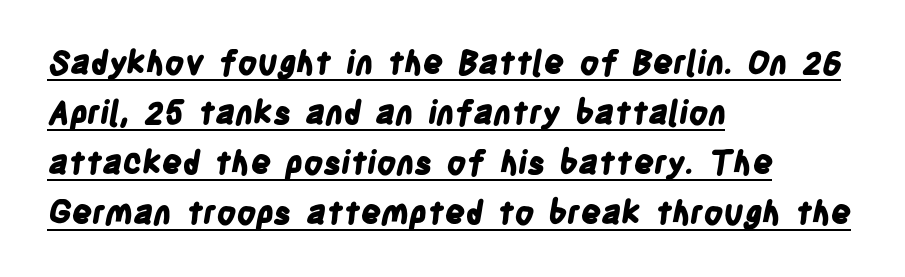
Q: Is the text bold? A: Yes.
Q: Is the typeface a serif or a sans-serif typeface? A: Sans-serif.
Q: Is the text underlined? A: Yes.
Q: How is the paragraph aligned? A: Left-aligned.
Q: Is the spacing between letters normal or unusually wide? A: Normal.
Q: Is the spacing between lines tight, normal or loose? A: Normal.
Q: Width (condensed, normal, or wide)? A: Condensed.
Q: Stroke contrast? A: Low.
Q: x-height? A: Large.
Q: Monospaced? A: No.
